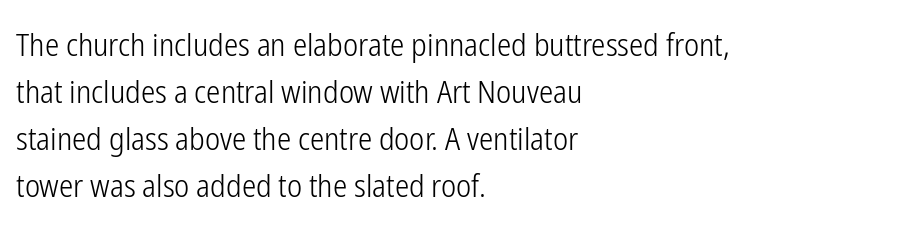
The font's upright variant was chosen for this text. No feet cap the strokes, marking this as sans-serif type. You could not count columns in this text — the font is proportionally spaced. Glance below the letters and you will spot only blank space.
